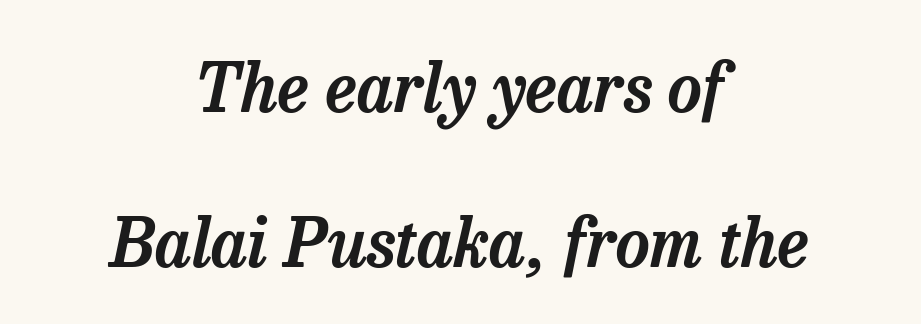
{"serif": "yes", "italic": "yes", "lean": "right", "slant_degrees": 13, "width": "normal", "stroke_contrast": "low", "x_height": "medium", "monospaced": "no", "underline": "no", "align": "center", "line_spacing": "loose", "line_spacing_ratio": 2.31, "letter_spacing": "normal", "letter_spacing_em": 0.0, "glyph_px": 67}
